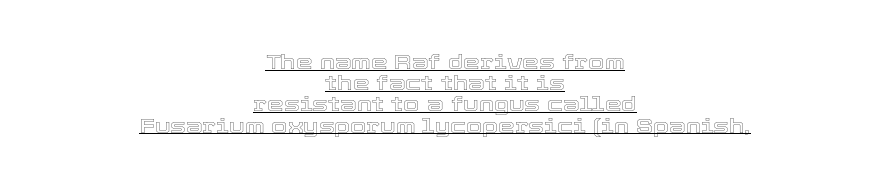
The specimen includes a rule beneath the text block's lines. Glyph-to-glyph distance matches everyday printed text. Notice how descenders almost collide with the ascenders below — that's tight leading. The lettering stays uniformly vertical, giving the passage a roman look. The compositor balanced each line on the midline.
